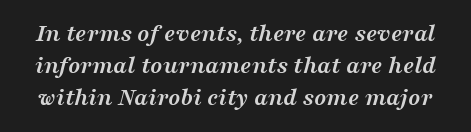
The image shows 25 px bold type, italic (leaning right); set normal line spacing (1.29x), normal letter spacing, not underlined.
